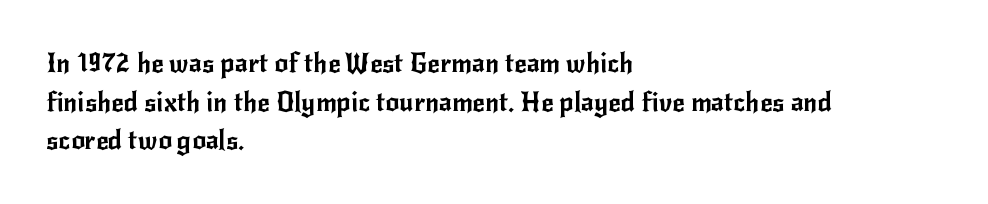
Tracking value appears to be zero — textbook default spacing. The font's upright variant was chosen for this text. Alignment: flush left. Rows of type keep a routine distance in the vertical direction. This rendering features lettering with no underline.
